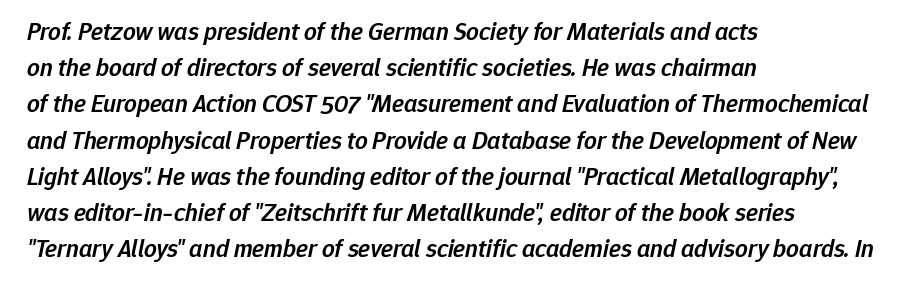
Q: Is the text bold? A: Semi-bold.
Q: Is the text italic (slanted)? A: Yes, it leans right by about 12 degrees.
Q: Is the text underlined? A: No.
Q: How is the paragraph aligned? A: Left-aligned.
Q: Is the spacing between letters normal or unusually wide? A: Normal.
Q: Is the spacing between lines tight, normal or loose? A: Normal.
